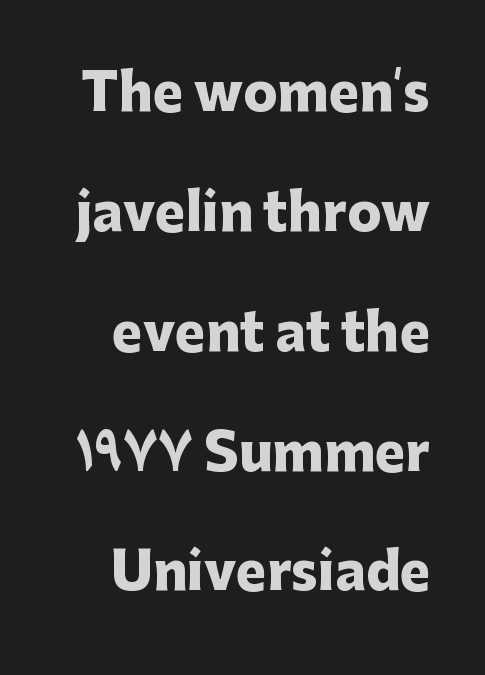
Q: Is the text bold? A: Yes.
Q: Is the text italic (slanted)? A: No, it is upright.
Q: Is the typeface a serif or a sans-serif typeface? A: Sans-serif.
Q: Is the text underlined? A: No.
Q: Is the spacing between letters normal or unusually wide? A: Normal.
Q: Is the spacing between lines tight, normal or loose? A: Loose.
Q: Width (condensed, normal, or wide)? A: Normal.
Q: Stroke contrast? A: Low.
Q: x-height? A: Medium.
Q: Monospaced? A: No.
